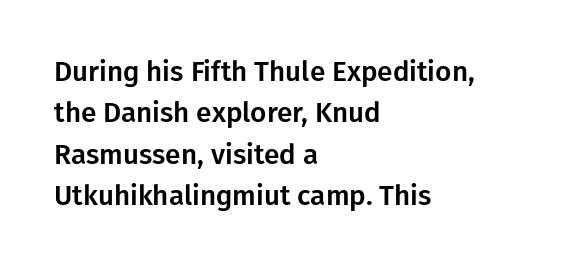
The image shows 28 px sans-serif type, upright; set left-aligned, normal line spacing (1.48x), normal letter spacing, not underlined; low stroke contrast and a medium x-height.
